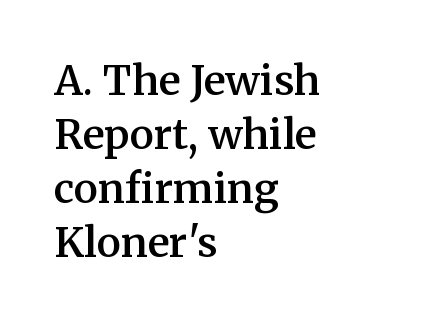
Q: Is the text bold? A: Semi-bold.
Q: Is the text italic (slanted)? A: No, it is upright.
Q: Is the typeface a serif or a sans-serif typeface? A: Serif.
Q: Is the text underlined? A: No.
Q: How is the paragraph aligned? A: Left-aligned.
Q: Is the spacing between letters normal or unusually wide? A: Normal.
Q: Is the spacing between lines tight, normal or loose? A: Normal.
Q: Width (condensed, normal, or wide)? A: Normal.
Q: Stroke contrast? A: Medium.
Q: x-height? A: Medium.
Q: Monospaced? A: No.
